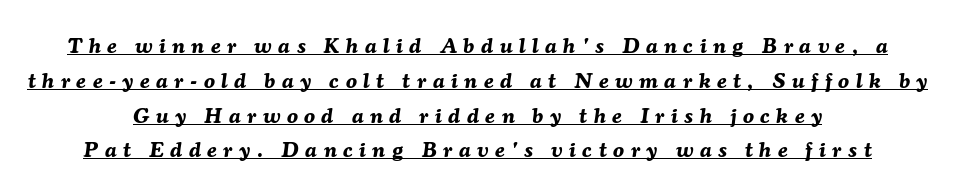
These lines sit exactly where default settings would place them. Short and long lines alike share a common midpoint. I'd describe the lettering as bold — thick and assertive. Designer's note — italics engaged. Notice how a bar underscores the lettering throughout. The tracking reads as deliberately expanded to a designer's eye.
